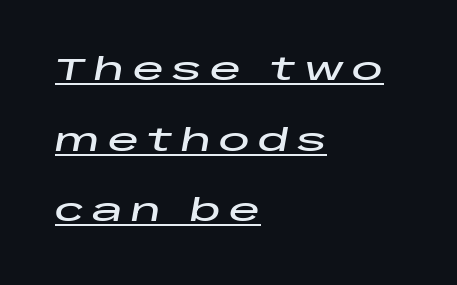
What decoration does the sample have? An underline. The face used here has a pronounced slope to its letters. What stands out about the letter spacing? Its width — letters are far apart. The passage shown is typed in a proportional face where columns would drift. Quick note: interline space is abundant. Reading down the block, your eye returns to a fixed left position each line.
